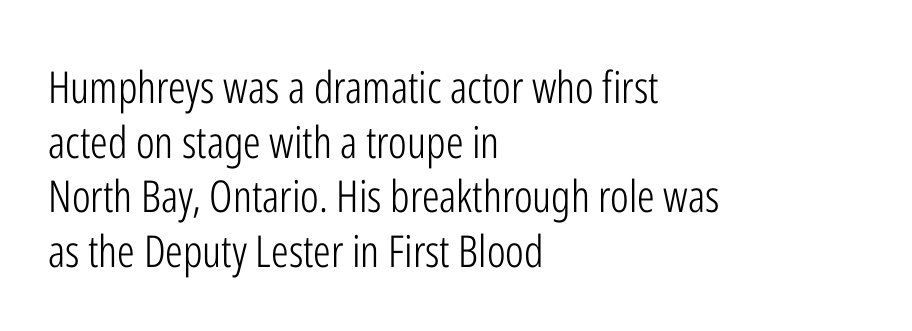
The image shows 44 px light, condensed sans-serif type, upright; set left-aligned, line spacing 1.24x, normal letter spacing, not underlined; low stroke contrast and a medium x-height.
